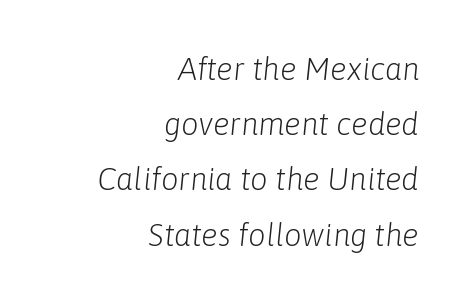
Q: Is the text bold? A: No.
Q: Is the text italic (slanted)? A: Yes, it leans right by about 6 degrees.
Q: Is the text underlined? A: No.
Q: How is the paragraph aligned? A: Right-aligned.
Q: Is the spacing between letters normal or unusually wide? A: Normal.
Q: Width (condensed, normal, or wide)? A: Normal.
Q: Stroke contrast? A: Low.
Q: x-height? A: Medium.
Q: Monospaced? A: No.
